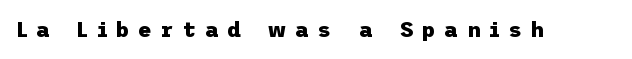
How are the letters spaced? Widely, with obvious added tracking. The glyphs are unaccompanied by any horizontal stroke below them. In terms of weight, the rendering is a true, heavy bold. In terms of posture, this sample is upright.
